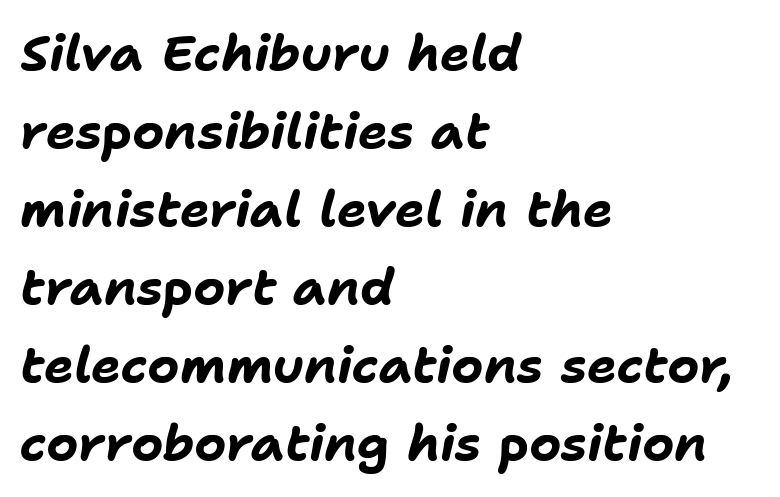
Q: Is the text bold? A: Yes.
Q: Is the text italic (slanted)? A: Yes, it leans right by about 11 degrees.
Q: Is the text underlined? A: No.
Q: How is the paragraph aligned? A: Left-aligned.
Q: Is the spacing between letters normal or unusually wide? A: Normal.
Q: Is the spacing between lines tight, normal or loose? A: Normal.
Q: Width (condensed, normal, or wide)? A: Normal.
Q: Stroke contrast? A: Low.
Q: x-height? A: Medium.
Q: Monospaced? A: No.
